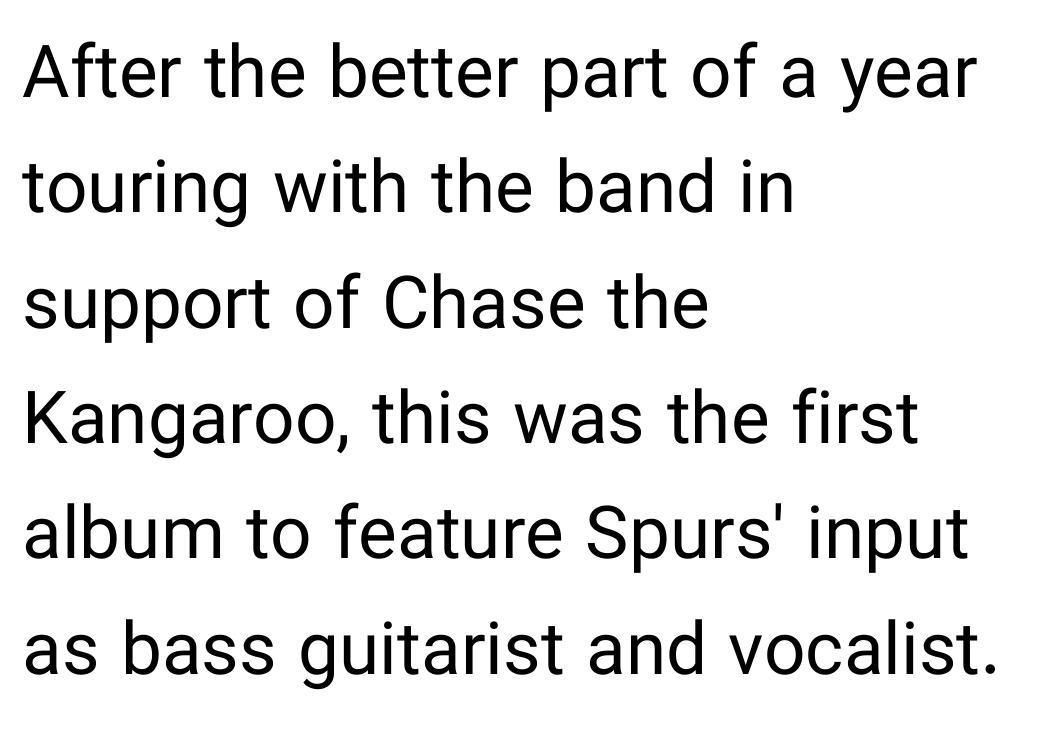
{"serif": "no", "italic": "no", "bold": "no", "weight": "regular", "width": "normal", "stroke_contrast": "low", "x_height": "medium", "monospaced": "no", "underline": "no", "align": "left", "line_spacing": "normal", "line_spacing_ratio": 1.58, "letter_spacing": "normal", "letter_spacing_em": 0.0, "glyph_px": 73}
